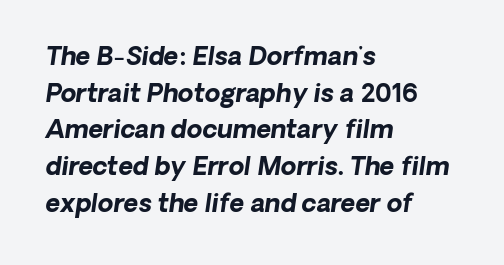
Q: Is the text bold? A: Yes.
Q: Is the text italic (slanted)? A: Yes, it leans right by about 8 degrees.
Q: Is the text underlined? A: No.
Q: How is the paragraph aligned? A: Left-aligned.
Q: Is the spacing between letters normal or unusually wide? A: Normal.
Q: Is the spacing between lines tight, normal or loose? A: Normal.
